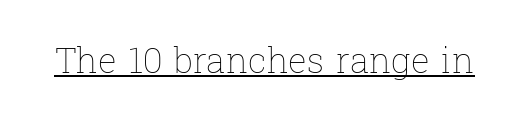
Q: Is the text bold? A: No.
Q: Is the text italic (slanted)? A: No, it is upright.
Q: Is the text underlined? A: Yes.
Q: Is the spacing between letters normal or unusually wide? A: Normal.
Q: Width (condensed, normal, or wide)? A: Normal.
Q: Stroke contrast? A: Low.
Q: x-height? A: Medium.
Q: Monospaced? A: No.
